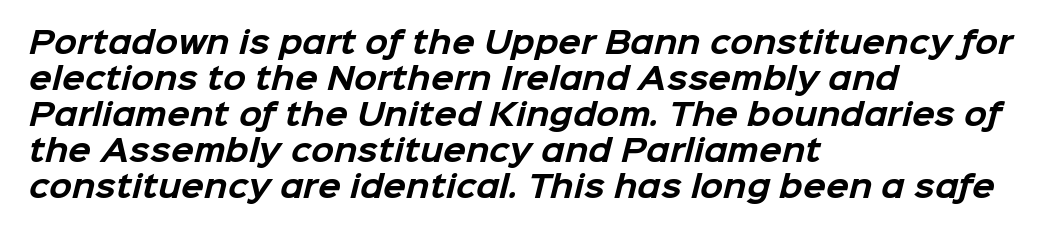
{"serif": "no", "bold": "yes", "weight": "bold", "width": "normal", "stroke_contrast": "low", "x_height": "medium", "monospaced": "no", "underline": "no", "align": "left", "line_spacing_ratio": 1.2, "letter_spacing": "normal", "letter_spacing_em": 0.0, "glyph_px": 30}
